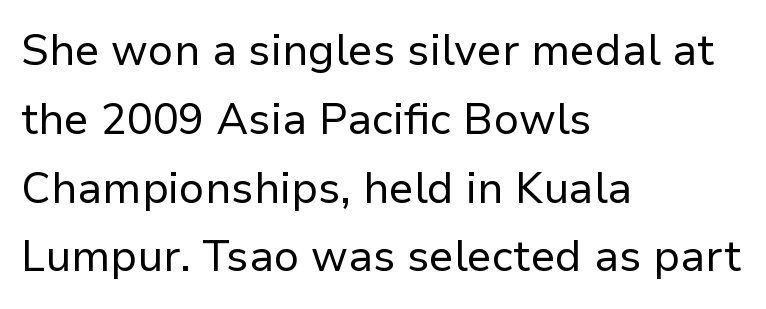
Bold? No — there's no thickening of the strokes. Where is the straight margin? On the left. Nope, no serifs anywhere on these letters. The font's upright variant was chosen for this text.
